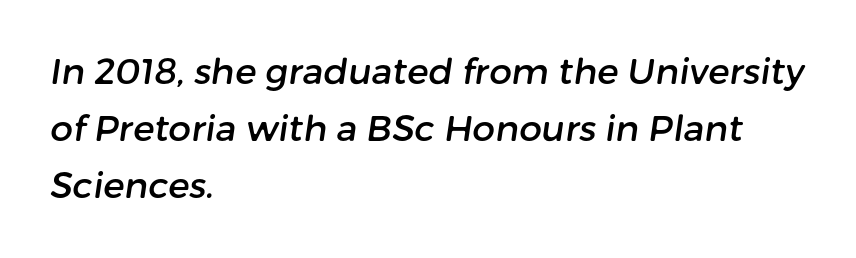
Q: Is the typeface a serif or a sans-serif typeface? A: Sans-serif.
Q: Is the text underlined? A: No.
Q: How is the paragraph aligned? A: Left-aligned.
Q: Is the spacing between letters normal or unusually wide? A: Normal.
Q: Is the spacing between lines tight, normal or loose? A: Normal.
Q: Width (condensed, normal, or wide)? A: Normal.
Q: Stroke contrast? A: Low.
Q: x-height? A: Medium.
Q: Monospaced? A: No.
